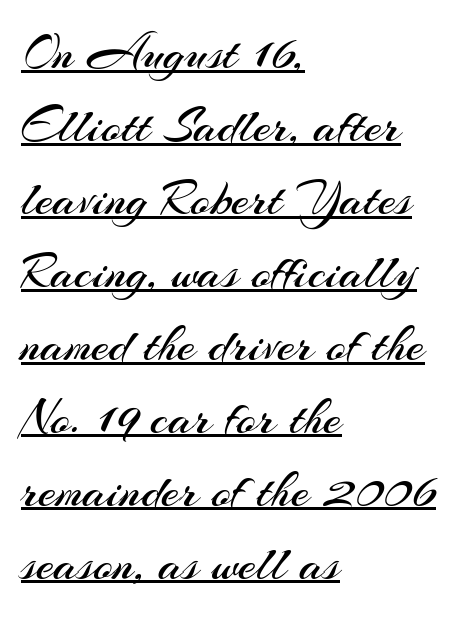
Q: Is the text bold? A: No.
Q: Is the text italic (slanted)? A: Yes.
Q: Is the typeface a serif or a sans-serif typeface? A: Sans-serif.
Q: Is the text underlined? A: Yes.
Q: How is the paragraph aligned? A: Left-aligned.
Q: Is the spacing between letters normal or unusually wide? A: Normal.
Q: Is the spacing between lines tight, normal or loose? A: Normal.
Q: Width (condensed, normal, or wide)? A: Normal.
Q: Stroke contrast? A: Medium.
Q: x-height? A: Small.
Q: Monospaced? A: No.
